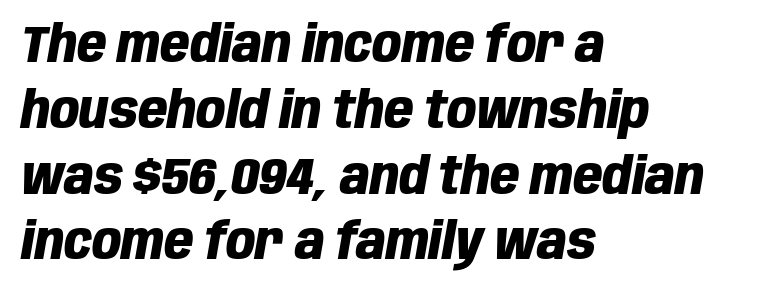
On the weight axis this lands at bold, roughly 700. Type without underlining. Line beginnings align vertically; line endings do not. Each letter keeps its own natural width here, so spacing adapts to shape. If you measured baseline to baseline, you'd find a middling distance. How are the letters spaced? Ordinarily, with no added tracking.
